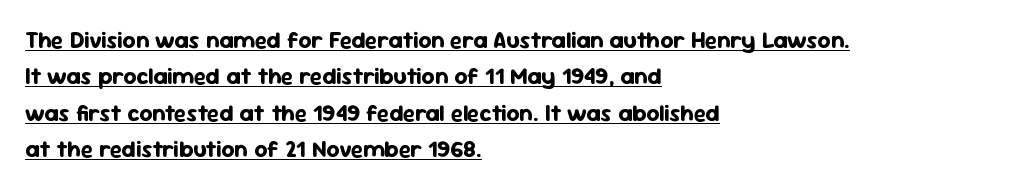
Honestly, the letter spacing is just normal — you wouldn't notice it. A dark, heavy texture on the line: the type is bold. A typesetter would call this leading conventional body-copy spacing. It's the straight-up-and-down kind of type. Horizontally, the lines are justified to the leading edge only.
